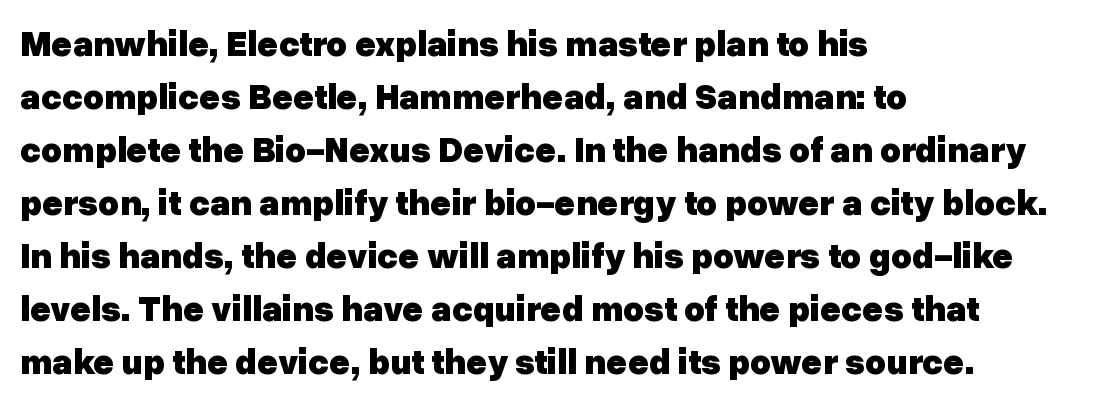
{"serif": "no", "italic": "no", "bold": "yes", "weight": "heavy", "width": "normal", "stroke_contrast": "low", "x_height": "medium", "monospaced": "no", "underline": "no", "align": "left", "line_spacing": "normal", "line_spacing_ratio": 1.47, "letter_spacing": "normal", "letter_spacing_em": 0.0, "glyph_px": 36}
